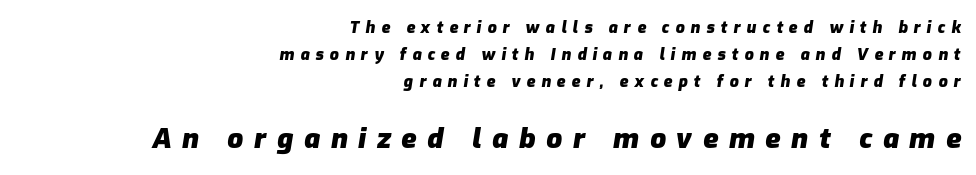
You'd pick this weight for a headline — it's a proper bold. All the whitespace from short lines collects on the left. Glyph-to-glyph distance is far greater than everyday printed text. These lines are rendered in a variable-pitch font. The whole block is typeset with a tilt.
